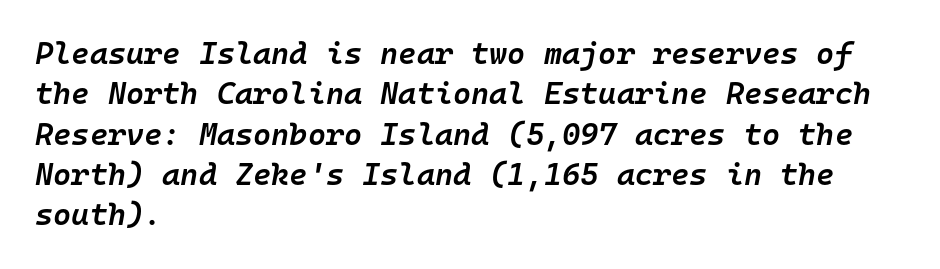
Q: Is the text bold? A: Semi-bold.
Q: Is the text italic (slanted)? A: Yes, it leans right by about 10 degrees.
Q: Is the text underlined? A: No.
Q: How is the paragraph aligned? A: Left-aligned.
Q: Is the spacing between letters normal or unusually wide? A: Normal.
Q: Is the spacing between lines tight, normal or loose? A: Normal.
Q: Width (condensed, normal, or wide)? A: Normal.
Q: Stroke contrast? A: Low.
Q: x-height? A: Medium.
Q: Monospaced? A: Yes.
